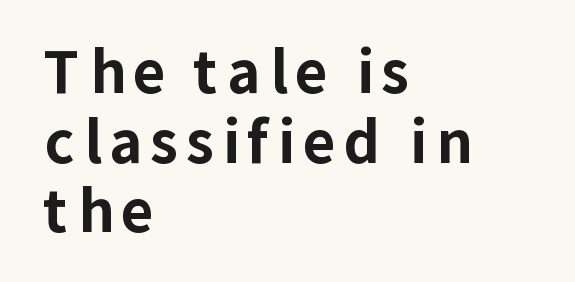
The image shows 57 px bold sans-serif type, upright; set left-aligned, line spacing 1.22x, not underlined; low stroke contrast and a medium x-height.
